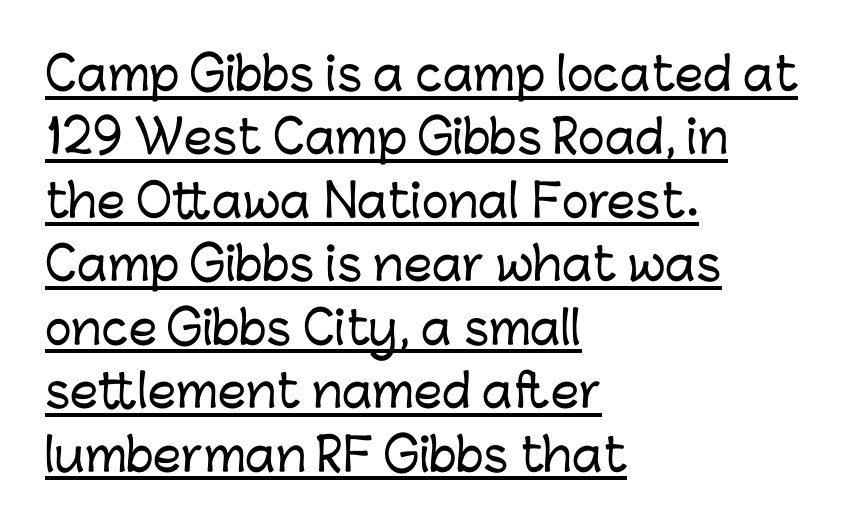
This sample is left-justified, so line endings fall wherever the words run out. One glance says typical: line gaps are just what's usual. Is this a sans? Yes — the strokes have no serifs. The sample's only ornament is a line tracing under the words. Glyph-to-glyph distance matches everyday printed text. This sample uses an upright cut, with every glyph sitting square on the baseline.
